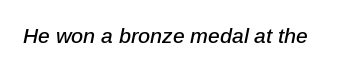
The image shows 21 px text type, italic (leaning right); set normal letter spacing, not underlined.
